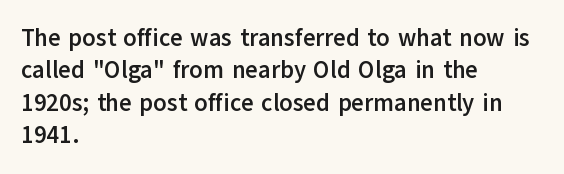
Q: Is the text bold? A: Yes.
Q: Is the text italic (slanted)? A: No, it is upright.
Q: Is the text underlined? A: No.
Q: How is the paragraph aligned? A: Left-aligned.
Q: Is the spacing between letters normal or unusually wide? A: Normal.
Q: Is the spacing between lines tight, normal or loose? A: Normal.
